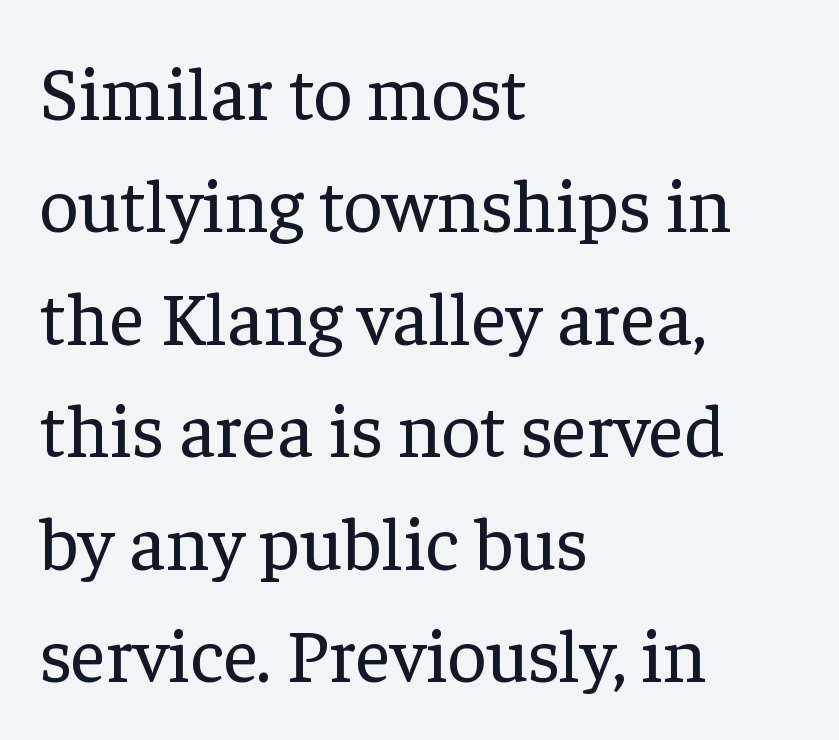
Q: Is the text bold? A: No.
Q: Is the text italic (slanted)? A: No, it is upright.
Q: Is the typeface a serif or a sans-serif typeface? A: Serif.
Q: Is the text underlined? A: No.
Q: How is the paragraph aligned? A: Left-aligned.
Q: Is the spacing between letters normal or unusually wide? A: Normal.
Q: Is the spacing between lines tight, normal or loose? A: Normal.
Q: Width (condensed, normal, or wide)? A: Normal.
Q: Stroke contrast? A: Low.
Q: x-height? A: Medium.
Q: Monospaced? A: No.
